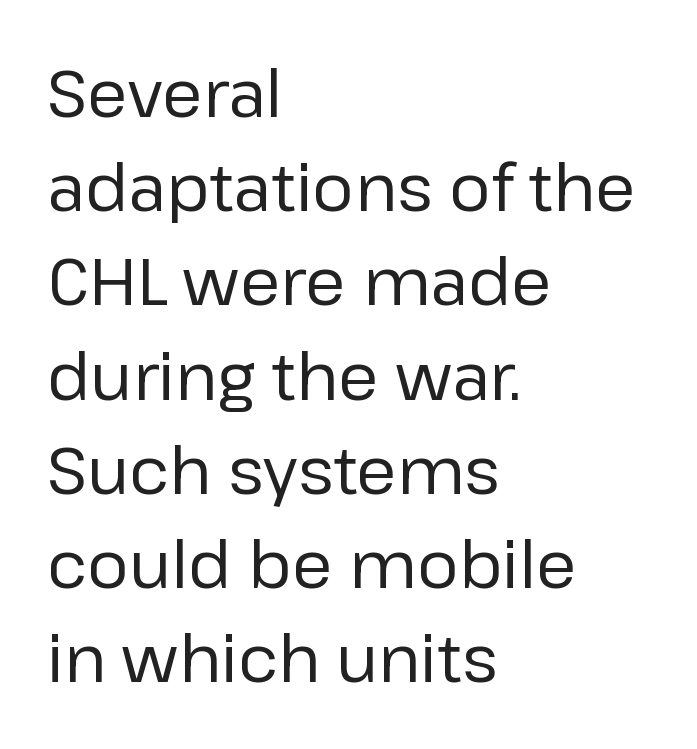
{"serif": "no", "italic": "no", "bold": "no", "weight": "regular", "width": "normal", "stroke_contrast": "low", "x_height": "medium", "monospaced": "no", "underline": "no", "align": "left", "line_spacing": "normal", "line_spacing_ratio": 1.45, "letter_spacing": "normal", "letter_spacing_em": 0.0, "glyph_px": 65}
